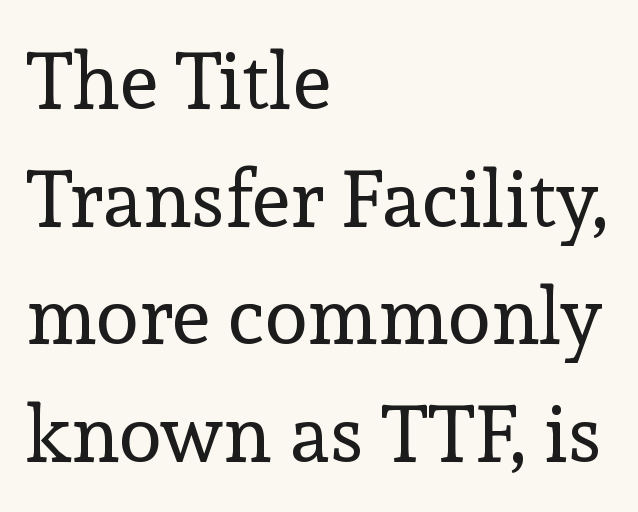
Honestly, the letter spacing is just normal — you wouldn't notice it. Is there any slant? The stems are plumb. Does the copy run flush right? No — it runs flush left. The designer went with a serif here, giving each stem small feet.
